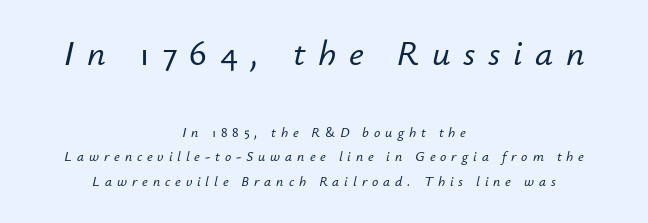
{"italic": "yes", "lean": "right", "slant_degrees": 12, "width": "normal", "stroke_contrast": "low", "x_height": "small", "monospaced": "no", "underline": "no", "align": "center", "line_spacing_ratio": 1.75, "letter_spacing": "wide", "letter_spacing_em": 0.35, "larger_block": "first", "size_ratio": 2.57, "glyph_px": 36}
